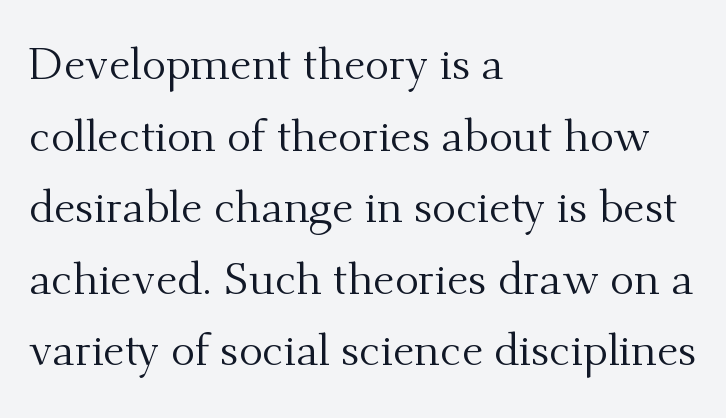
The vertical gap from one line to the next is medium. What stands out about the letter spacing? Nothing — it is the standard amount. This is roman type, the default non-slanted kind. Here the designer chose a conventional face with non-uniform glyph widths.
